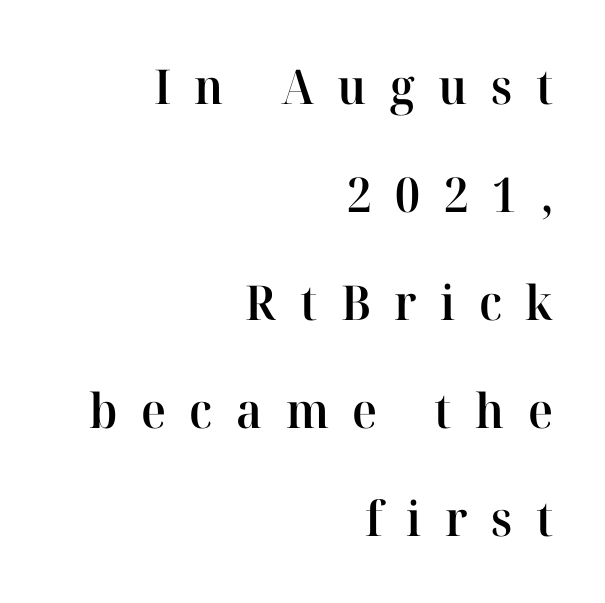
{"serif": "yes", "italic": "no", "bold": "semi", "weight": "semibold", "width": "normal", "stroke_contrast": "high", "x_height": "medium", "monospaced": "no", "underline": "no", "align": "right", "line_spacing": "loose", "line_spacing_ratio": 2.25, "letter_spacing": "wide", "letter_spacing_em": 0.49, "glyph_px": 48}
